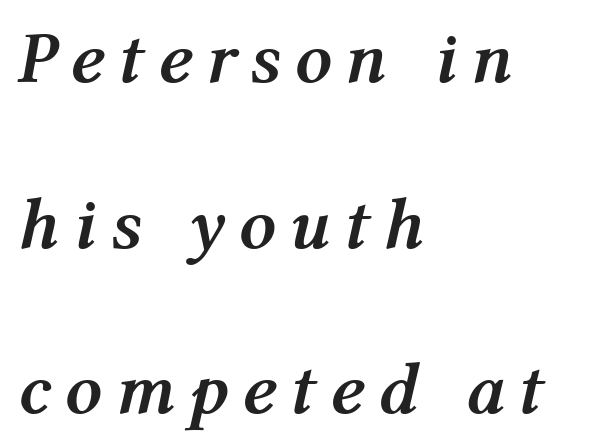
Q: Is the text bold? A: Yes.
Q: Is the text italic (slanted)? A: Yes, it leans right by about 12 degrees.
Q: Is the text underlined? A: No.
Q: How is the paragraph aligned? A: Left-aligned.
Q: Is the spacing between lines tight, normal or loose? A: Loose.
Q: Width (condensed, normal, or wide)? A: Normal.
Q: Stroke contrast? A: Medium.
Q: x-height? A: Medium.
Q: Monospaced? A: No.
